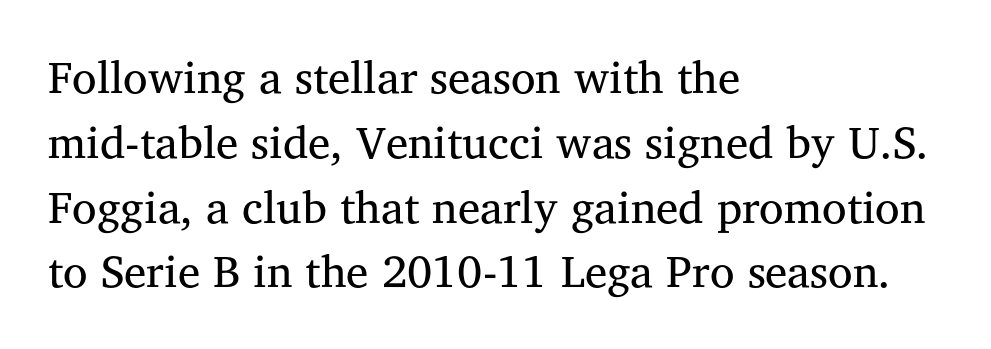
Q: Is the text bold? A: No.
Q: Is the text italic (slanted)? A: No, it is upright.
Q: Is the typeface a serif or a sans-serif typeface? A: Serif.
Q: Is the text underlined? A: No.
Q: How is the paragraph aligned? A: Left-aligned.
Q: Is the spacing between letters normal or unusually wide? A: Normal.
Q: Is the spacing between lines tight, normal or loose? A: Normal.
Q: Width (condensed, normal, or wide)? A: Normal.
Q: Stroke contrast? A: Medium.
Q: x-height? A: Medium.
Q: Monospaced? A: No.
